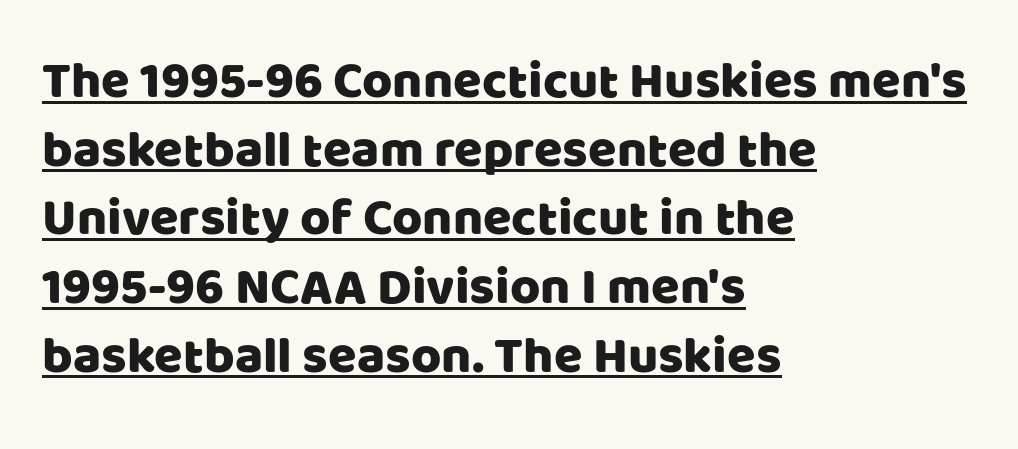
These lines sit exactly where default settings would place them. Proportional: the letters do not fall into vertical columns. Honestly, the letter spacing is just normal — you wouldn't notice it. The typesetter has applied underlining to the passage shown. Line starts are locked; line ends wander.
